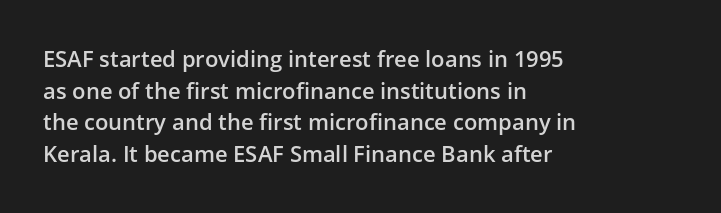
Q: Is the text bold? A: Semi-bold.
Q: Is the text italic (slanted)? A: No, it is upright.
Q: Is the text underlined? A: No.
Q: How is the paragraph aligned? A: Left-aligned.
Q: Is the spacing between letters normal or unusually wide? A: Normal.
Q: Is the spacing between lines tight, normal or loose? A: Normal.
